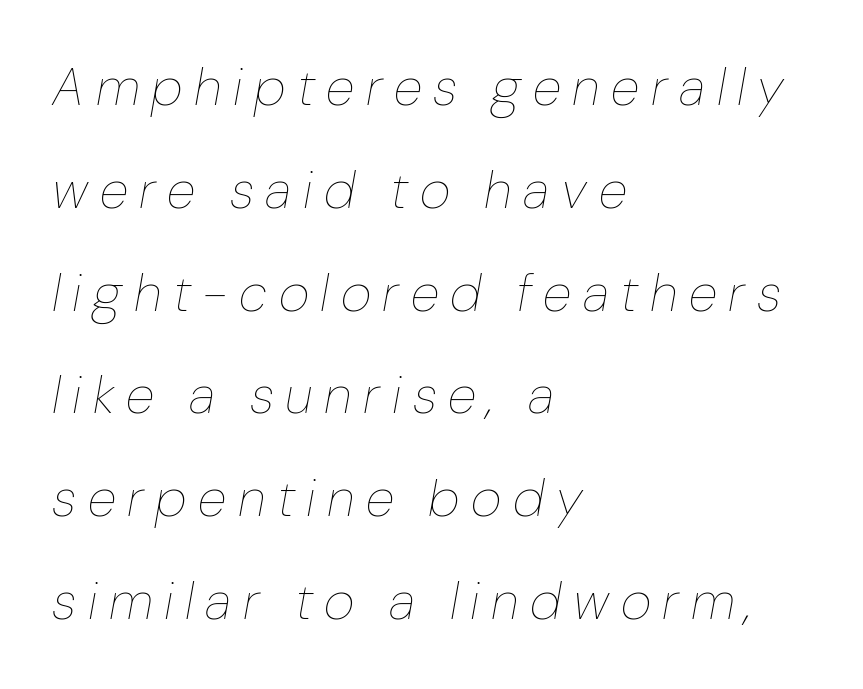
Q: Is the text bold? A: No.
Q: Is the text italic (slanted)? A: Yes, it leans right by about 10 degrees.
Q: Is the text underlined? A: No.
Q: How is the paragraph aligned? A: Left-aligned.
Q: Is the spacing between letters normal or unusually wide? A: Unusually wide.
Q: Is the spacing between lines tight, normal or loose? A: Loose.
Q: Width (condensed, normal, or wide)? A: Normal.
Q: Stroke contrast? A: Low.
Q: x-height? A: Medium.
Q: Monospaced? A: No.
